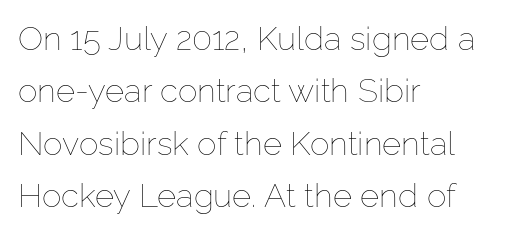
{"italic": "no", "bold": "no", "weight": "thin", "width": "normal", "stroke_contrast": "low", "x_height": "medium", "monospaced": "no", "underline": "no", "align": "left", "line_spacing": "normal", "line_spacing_ratio": 1.59, "letter_spacing": "normal", "letter_spacing_em": 0.0, "glyph_px": 33}
